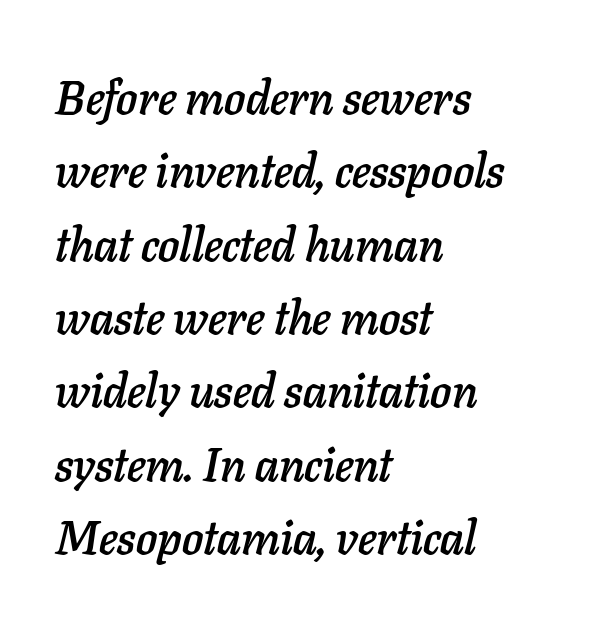
The text carries the slant typical of an italic or oblique font. This sample is left-justified, so line endings fall wherever the words run out. Any mark beneath the type? The region is blank. These lines keep a tight, regular rhythm from letter to letter. Is this a fixed-width face? No — the glyphs have proportional, varying widths. Vertical spacing — default.
